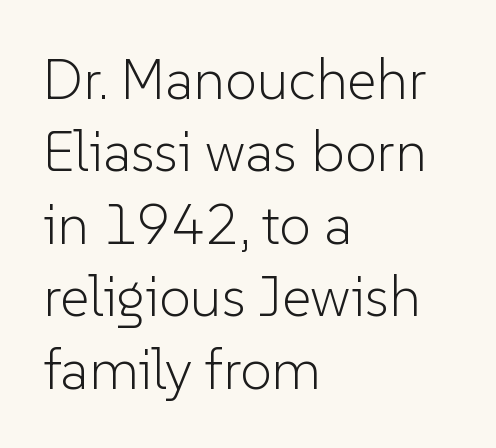
Q: Is the text bold? A: No.
Q: Is the text italic (slanted)? A: No, it is upright.
Q: Is the typeface a serif or a sans-serif typeface? A: Sans-serif.
Q: Is the text underlined? A: No.
Q: How is the paragraph aligned? A: Left-aligned.
Q: Is the spacing between letters normal or unusually wide? A: Normal.
Q: Is the spacing between lines tight, normal or loose? A: Normal.
Q: Width (condensed, normal, or wide)? A: Normal.
Q: Stroke contrast? A: Low.
Q: x-height? A: Medium.
Q: Monospaced? A: No.
